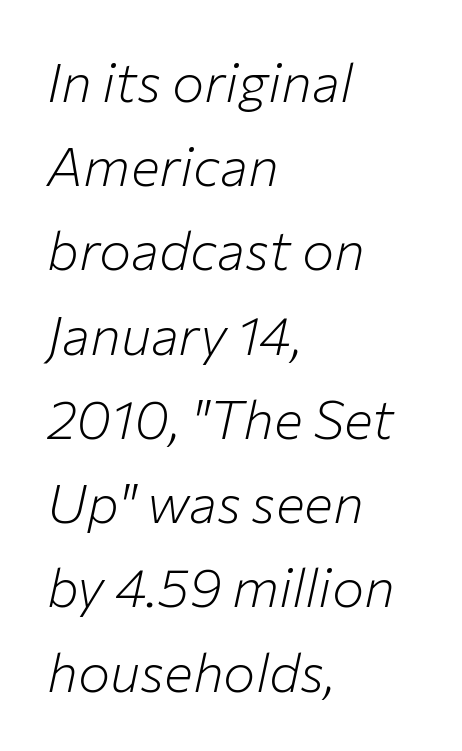
A typesetter would call this zero additional tracking. Caption: face not bold, strokes unweighted. Quick note: interline space is typical. Note the varied advance widths — an 'i' is clearly narrower than an 'm'.
